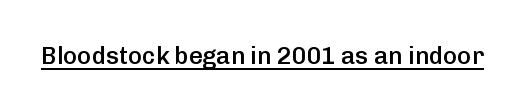
The image shows 24 px text type, upright; set normal letter spacing, underlined.
